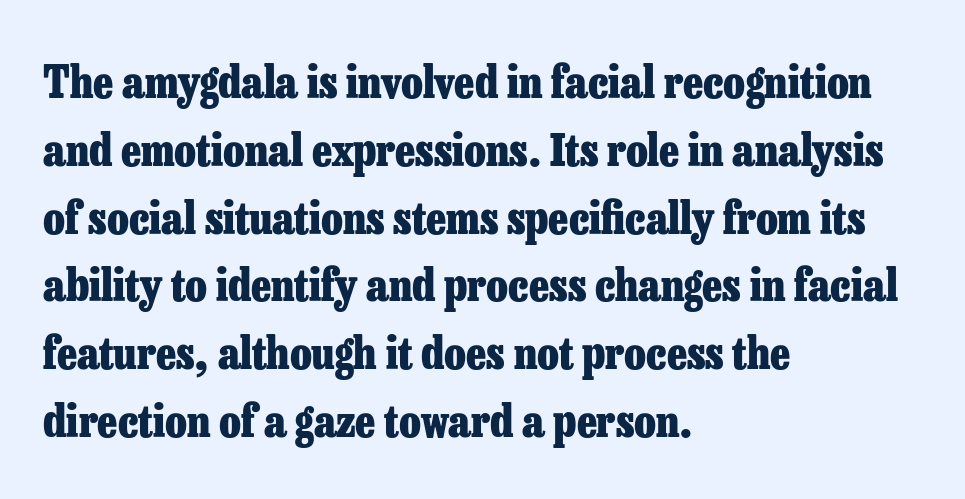
Q: Is the text bold? A: Yes.
Q: Is the text italic (slanted)? A: No, it is upright.
Q: Is the typeface a serif or a sans-serif typeface? A: Serif.
Q: Is the text underlined? A: No.
Q: How is the paragraph aligned? A: Left-aligned.
Q: Is the spacing between letters normal or unusually wide? A: Normal.
Q: Is the spacing between lines tight, normal or loose? A: Normal.
Q: Width (condensed, normal, or wide)? A: Normal.
Q: Stroke contrast? A: Low.
Q: x-height? A: Medium.
Q: Monospaced? A: No.
